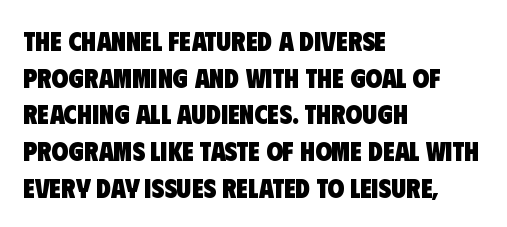
Q: Is the text bold? A: Yes.
Q: Is the text underlined? A: No.
Q: How is the paragraph aligned? A: Left-aligned.
Q: Is the spacing between letters normal or unusually wide? A: Normal.
Q: Is the spacing between lines tight, normal or loose? A: Normal.
